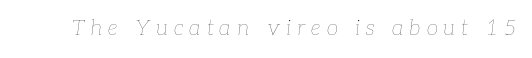
Letters rest on an invisible, unmarked baseline. The font's italic variant was chosen for this text. This sample uses expanded letter spacing, leaving extra air between glyphs. Nothing heavy about these letters — not bold at all.
